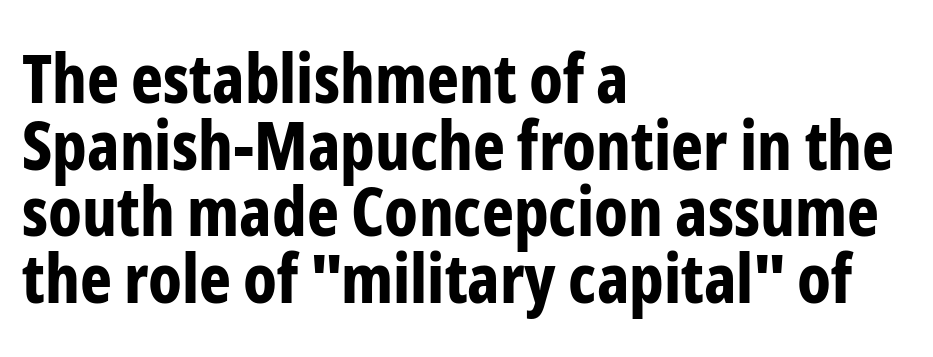
{"serif": "no", "italic": "no", "bold": "yes", "weight": "bold", "width": "condensed", "stroke_contrast": "low", "x_height": "medium", "monospaced": "no", "underline": "no", "align": "left", "line_spacing": "tight", "line_spacing_ratio": 0.98, "letter_spacing": "normal", "letter_spacing_em": 0.0, "glyph_px": 68}
